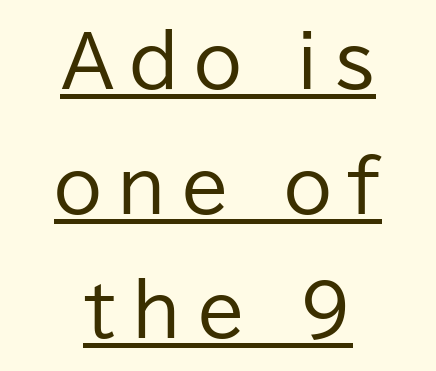
The image shows 70 px regular-weight sans-serif type, upright; set centered, line spacing 1.78x, unusually wide letter spacing (+0.22 em), underlined; low stroke contrast and a medium x-height.
